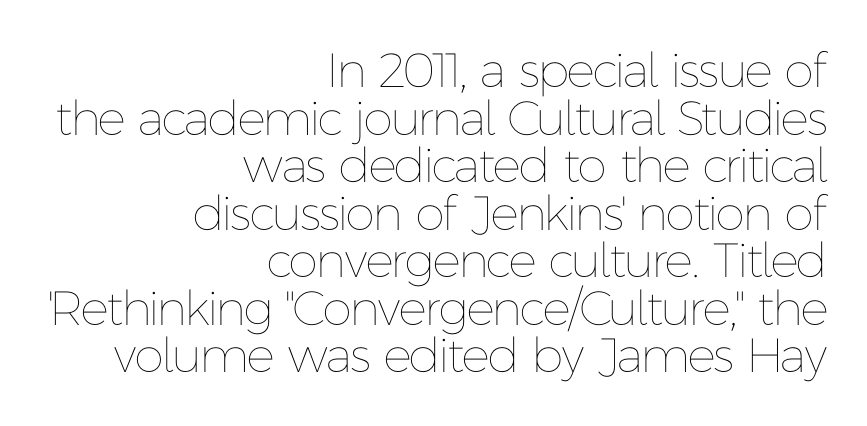
Q: Is the text bold? A: No.
Q: Is the text italic (slanted)? A: No, it is upright.
Q: Is the text underlined? A: No.
Q: How is the paragraph aligned? A: Right-aligned.
Q: Is the spacing between letters normal or unusually wide? A: Normal.
Q: Is the spacing between lines tight, normal or loose? A: Tight.
Q: Width (condensed, normal, or wide)? A: Normal.
Q: Stroke contrast? A: Low.
Q: x-height? A: Medium.
Q: Monospaced? A: No.
